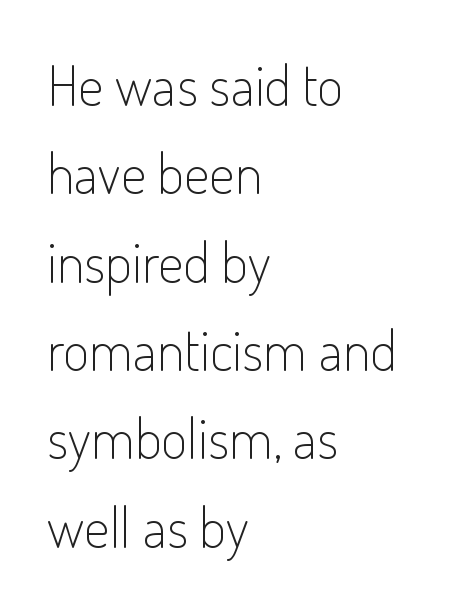
The image shows 57 px light, condensed sans-serif type, upright; set left-aligned, normal line spacing (1.55x), normal letter spacing, not underlined; low stroke contrast and a small x-height.
